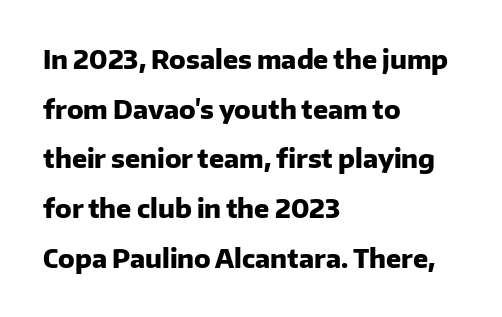
The image shows 25 px bold type, upright; set left-aligned, loose line spacing (1.99x), normal letter spacing, not underlined.
